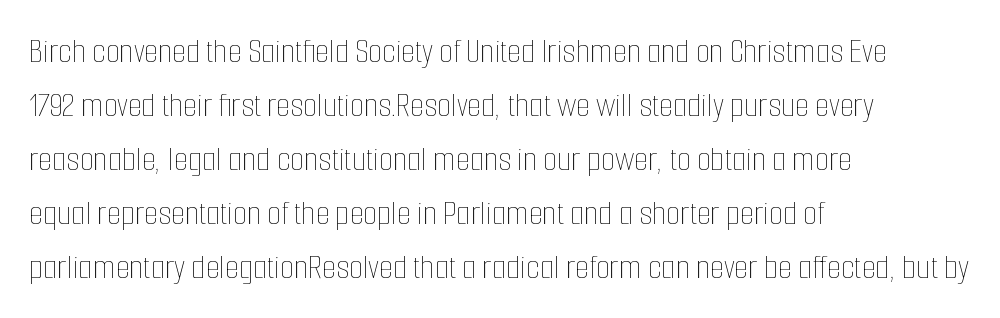
{"italic": "no", "bold": "no", "weight": "thin", "width": "condensed", "stroke_contrast": "low", "x_height": "medium", "monospaced": "no", "underline": "no", "align": "left", "line_spacing": "normal", "line_spacing_ratio": 1.5, "letter_spacing": "normal", "letter_spacing_em": 0.0, "glyph_px": 36}
